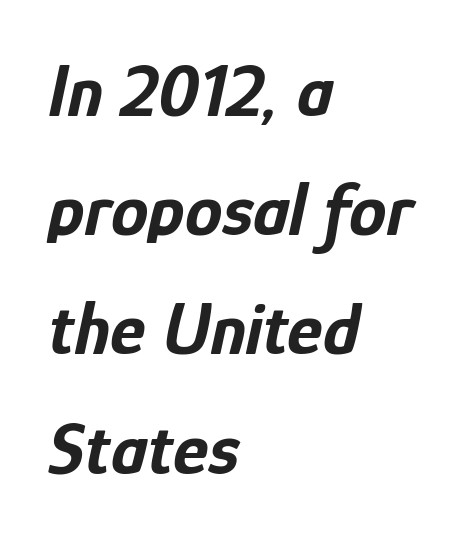
The image shows 75 px bold, condensed type, italic (leaning right); set left-aligned, normal line spacing (1.59x), normal letter spacing, not underlined; low stroke contrast and a medium x-height.
